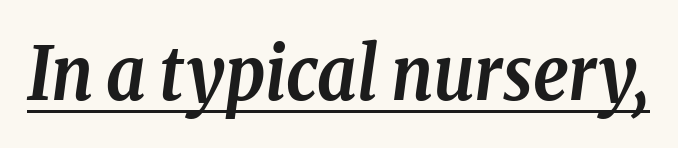
The image shows 74 px semibold, condensed serif type, italic (leaning right); set normal letter spacing, underlined; low stroke contrast and a medium x-height.
